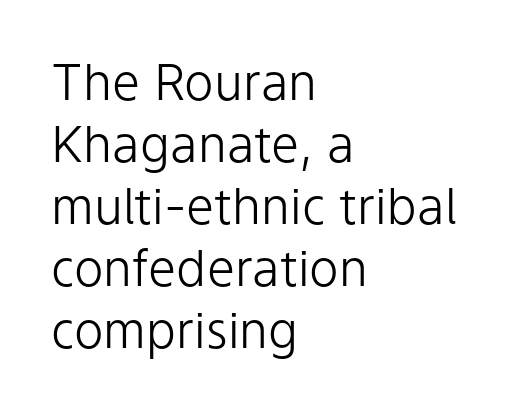
The image shows 50 px light sans-serif type, upright; set left-aligned, line spacing 1.24x, normal letter spacing, not underlined; low stroke contrast and a medium x-height.
